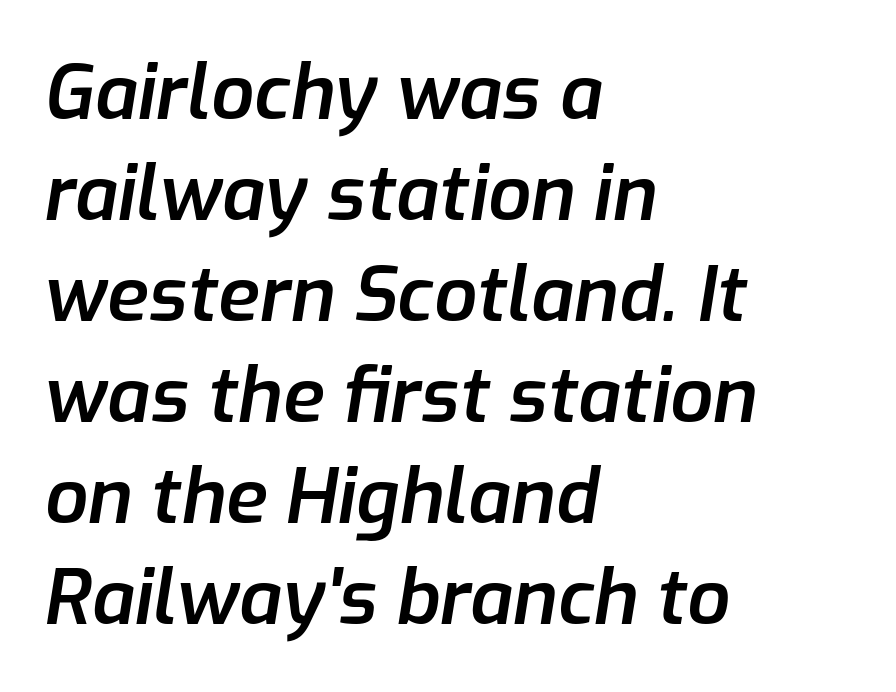
The passage shown is not underscored anywhere. Notice how descenders clear the ascenders below comfortably — that's standard leading. Is the type slanted? Yes — the strokes lean at a clear angle. Which margin do the lines hug? The left one — the right edge is uneven.
